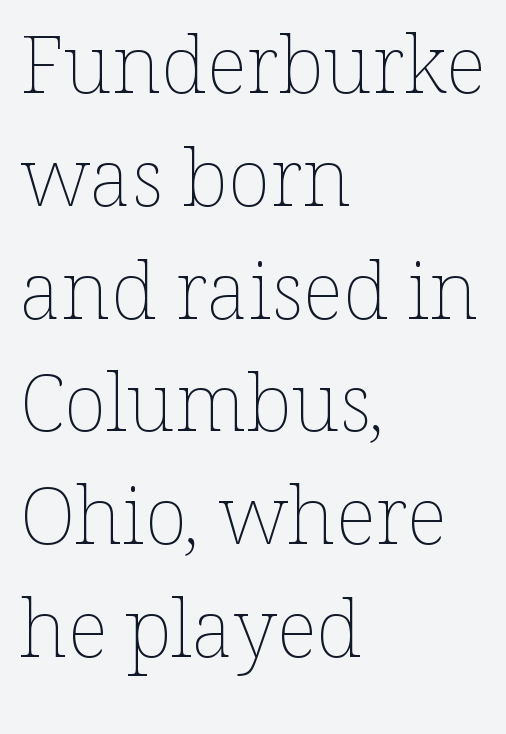
The image shows 80 px thin type, upright; set left-aligned, normal line spacing (1.41x), normal letter spacing, not underlined; low stroke contrast and a medium x-height.
